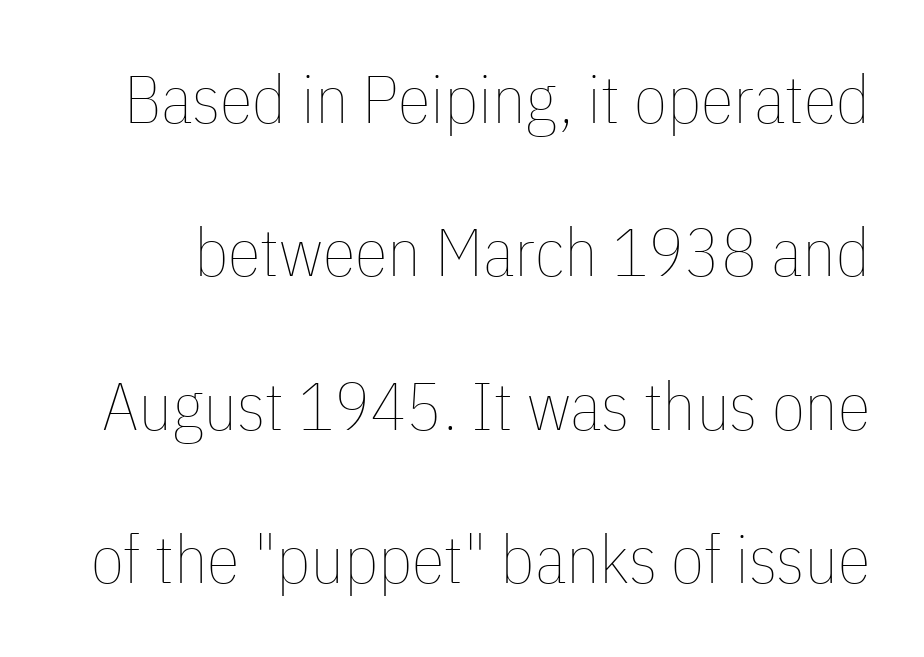
{"italic": "no", "bold": "no", "weight": "thin", "width": "condensed", "stroke_contrast": "low", "x_height": "medium", "monospaced": "no", "underline": "no", "line_spacing": "loose", "line_spacing_ratio": 2.29, "letter_spacing": "normal", "letter_spacing_em": 0.0, "glyph_px": 67}
